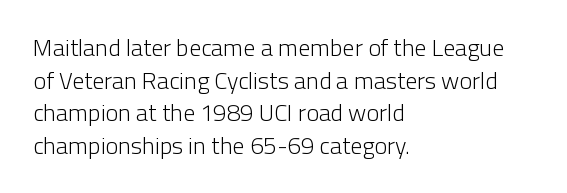
Plain, unruled lines of type. Ordinary non-slanted type is in use. Does extra space separate the letters? No, they use regular spacing. This is not heavy type; no bold has been used. These lines sit exactly where default settings would place them. Reading down the block, your eye returns to a fixed left position each line.
